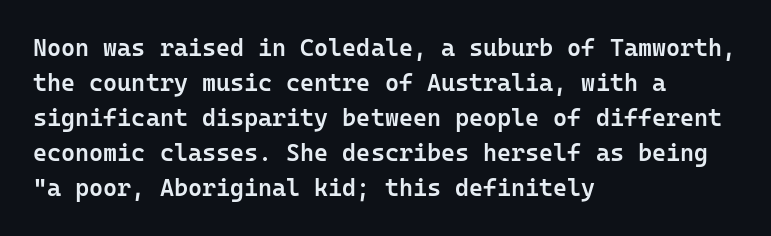
Leading matches the norm, producing a regular column. This sample uses an upright cut, with every glyph sitting square on the baseline. A fair bit of extra ink — the face is semibold, not bold. Does the copy run flush right? No — it runs flush left. This rendering features lettering with no underline. Between one letter and the next there's only the usual sliver of space.
